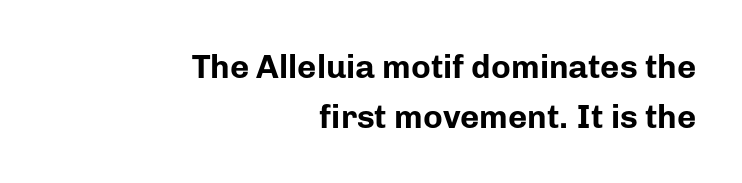
The image shows 33 px bold sans-serif type, upright; set right-aligned, normal line spacing (1.51x), normal letter spacing, not underlined; low stroke contrast and a medium x-height.
